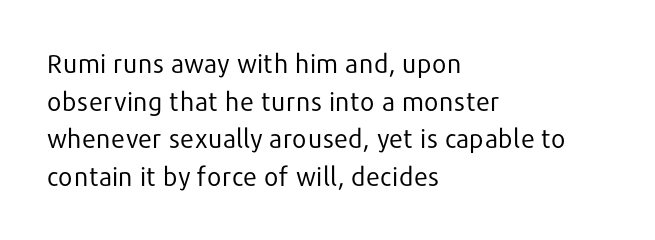
{"italic": "no", "bold": "no", "underline": "no", "align": "left", "line_spacing": "normal", "line_spacing_ratio": 1.45, "letter_spacing": "normal", "letter_spacing_em": 0.0, "glyph_px": 26}
